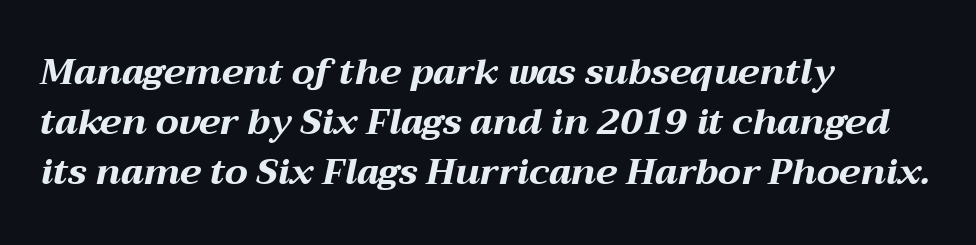
The image shows 36 px bold, wide type, italic (leaning right); set left-aligned, normal line spacing (1.39x), normal letter spacing, not underlined; medium stroke contrast and a medium x-height.
